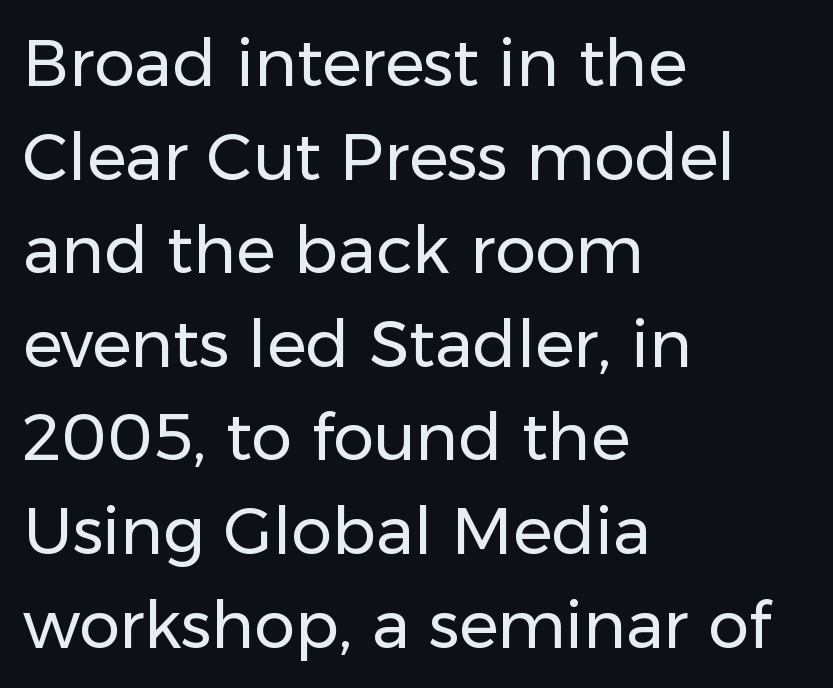
The image shows 65 px regular-weight sans-serif type, upright; set left-aligned, normal line spacing (1.44x), normal letter spacing, not underlined; low stroke contrast and a medium x-height.
